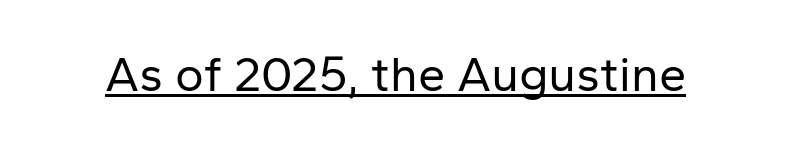
Q: Is the text bold? A: No.
Q: Is the text italic (slanted)? A: No, it is upright.
Q: Is the typeface a serif or a sans-serif typeface? A: Sans-serif.
Q: Is the text underlined? A: Yes.
Q: Is the spacing between letters normal or unusually wide? A: Normal.
Q: Width (condensed, normal, or wide)? A: Normal.
Q: Stroke contrast? A: Low.
Q: x-height? A: Medium.
Q: Monospaced? A: No.
